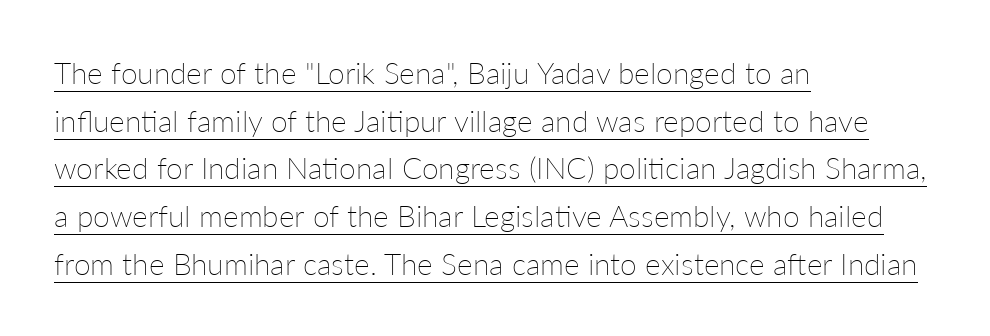
The image shows 30 px thin type, upright; set left-aligned, normal line spacing (1.59x), normal letter spacing, underlined; low stroke contrast and a medium x-height.
